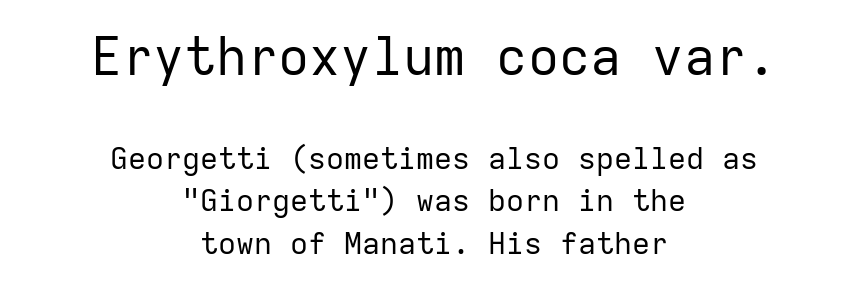
What kind of face is this? One without serifs — a sans. Words appear dense and cohesive because spacing is normal. The rows are spaced the way most documents space them. Both edges are ragged and mirror each other, which tells us the setting is centered. Stems here are at most as thick as an everyday book face. These two chunks differ in scale, with the top chunk taking the larger measure.
